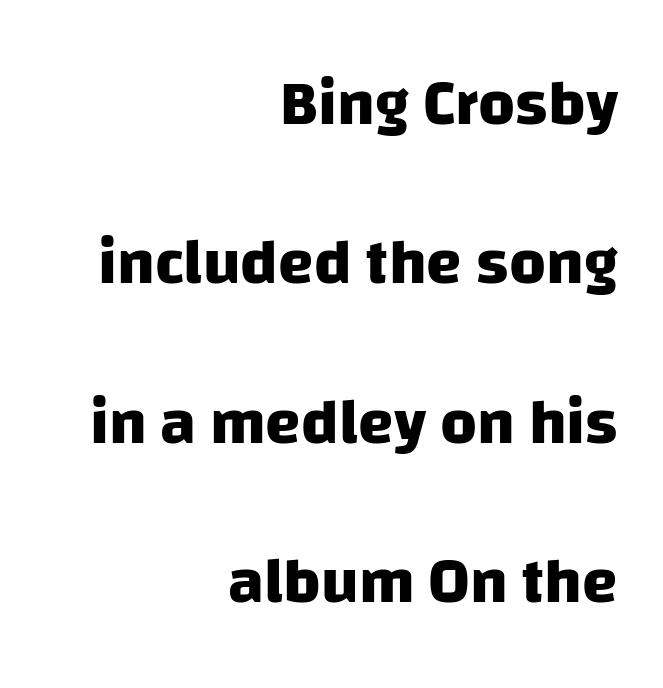
Look at the stroke-to-counter ratio: heavy, a bold. The letters sit at their default tracking, neither squeezed nor spread. Horizontal alignment here is rightward, an uncommon choice for prose. Is this a sans? Yes — the strokes have no serifs. You could not count columns in this text — the font is proportionally spaced.
